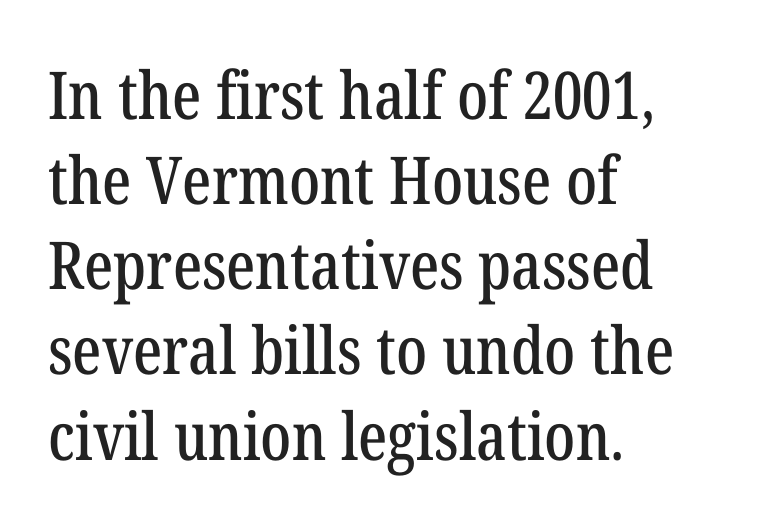
{"serif": "yes", "italic": "no", "width": "condensed", "stroke_contrast": "low", "x_height": "medium", "monospaced": "no", "underline": "no", "align": "left", "line_spacing": "normal", "line_spacing_ratio": 1.29, "letter_spacing": "normal", "letter_spacing_em": 0.0, "glyph_px": 66}
